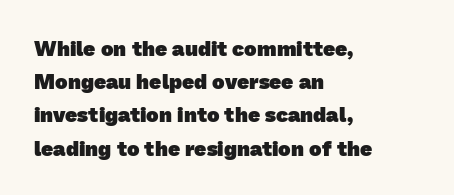
Q: Is the text bold? A: Yes.
Q: Is the text underlined? A: No.
Q: How is the paragraph aligned? A: Left-aligned.
Q: Is the spacing between letters normal or unusually wide? A: Normal.
Q: Is the spacing between lines tight, normal or loose? A: Normal.
